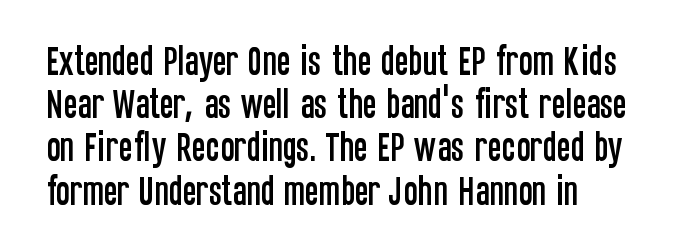
{"serif": "no", "italic": "no", "width": "condensed", "stroke_contrast": "low", "x_height": "large", "monospaced": "no", "underline": "no", "align": "left", "line_spacing": "normal", "line_spacing_ratio": 1.31, "letter_spacing": "normal", "letter_spacing_em": 0.0, "glyph_px": 33}
